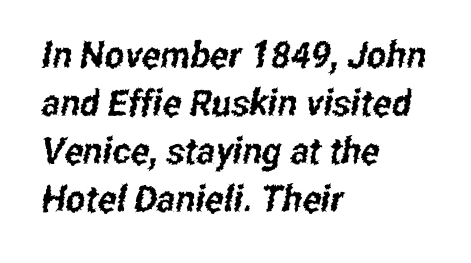
The image shows 37 px condensed sans-serif type; set left-aligned, normal line spacing (1.3x), normal letter spacing, not underlined; low stroke contrast and a medium x-height.
